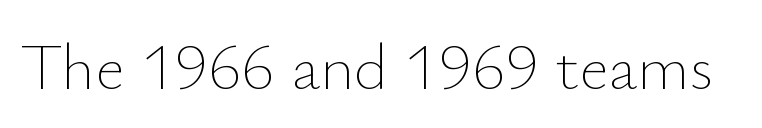
{"italic": "no", "bold": "no", "weight": "thin", "width": "normal", "stroke_contrast": "low", "x_height": "small", "monospaced": "no", "underline": "no", "letter_spacing": "normal", "letter_spacing_em": 0.0, "glyph_px": 65}
